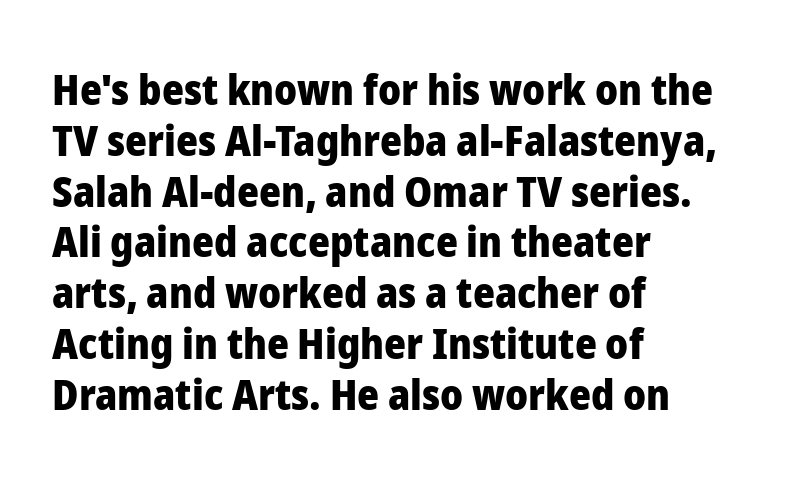
The image shows 42 px heavy sans-serif type, upright; set left-aligned, line spacing 1.21x, normal letter spacing, not underlined; low stroke contrast and a medium x-height.
